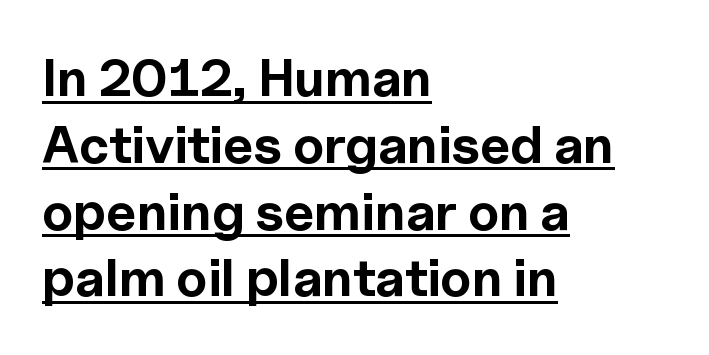
Q: Is the text bold? A: Yes.
Q: Is the text italic (slanted)? A: No, it is upright.
Q: Is the typeface a serif or a sans-serif typeface? A: Sans-serif.
Q: Is the text underlined? A: Yes.
Q: How is the paragraph aligned? A: Left-aligned.
Q: Is the spacing between letters normal or unusually wide? A: Normal.
Q: Is the spacing between lines tight, normal or loose? A: Normal.
Q: Width (condensed, normal, or wide)? A: Normal.
Q: x-height? A: Medium.
Q: Monospaced? A: No.
